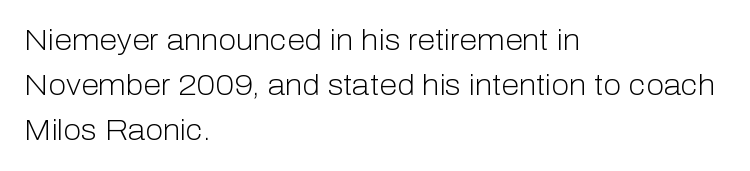
{"serif": "no", "italic": "no", "bold": "no", "weight": "light", "width": "normal", "stroke_contrast": "low", "x_height": "medium", "monospaced": "no", "underline": "no", "align": "left", "line_spacing": "normal", "line_spacing_ratio": 1.55, "letter_spacing": "normal", "letter_spacing_em": 0.0, "glyph_px": 29}
